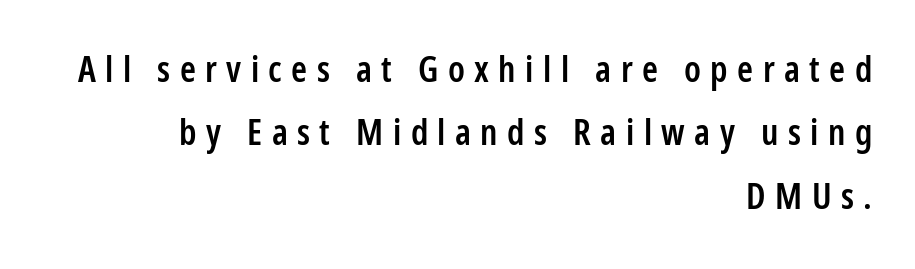
The ragged edge is on the left, which tells us the setting is flush right. This is the in-between weight designers call semibold or demi. A roman cut, with each character standing at attention. Clear beneath every line of the passage. Varying glyph widths throughout — classic text-font behaviour.
